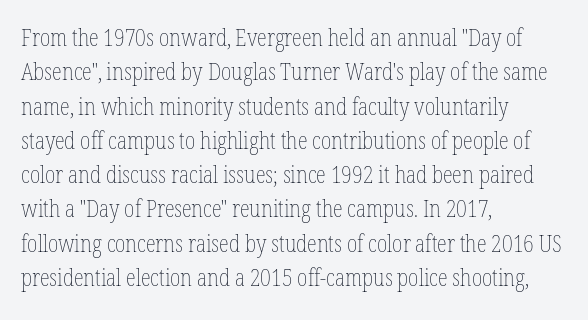
{"italic": "no", "bold": "no", "underline": "no", "align": "left", "line_spacing": "normal", "line_spacing_ratio": 1.49, "letter_spacing": "normal", "letter_spacing_em": 0.0, "glyph_px": 23}
